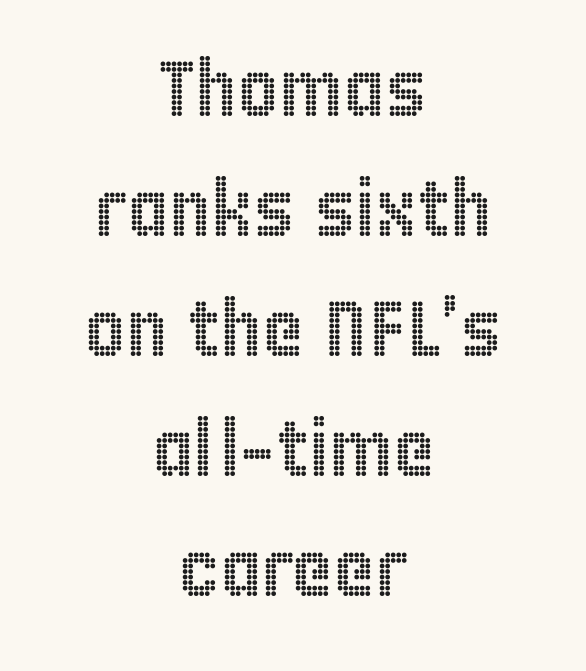
{"italic": "no", "width": "condensed", "x_height": "large", "monospaced": "no", "underline": "no", "align": "center", "line_spacing": "normal", "line_spacing_ratio": 1.52, "letter_spacing": "normal", "letter_spacing_em": 0.0, "glyph_px": 79}
